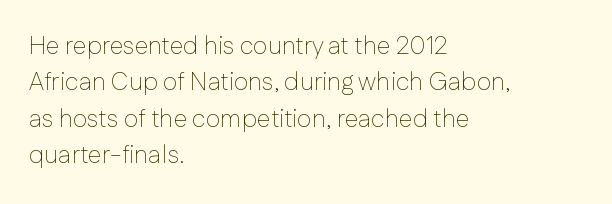
In terms of posture, this sample is upright. The passage shown has conventional tracking throughout. The zone under the glyphs is completely vacant. The lines are quadded left. These glyphs show unthickened strokes, regular width or finer. Rows of type keep a routine distance in the vertical direction.
